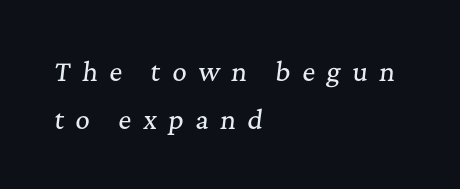
{"italic": "yes", "lean": "right", "slant_degrees": 7, "underline": "no", "align": "left", "line_spacing": "loose", "line_spacing_ratio": 1.92, "letter_spacing": "wide", "letter_spacing_em": 0.46, "glyph_px": 25}
